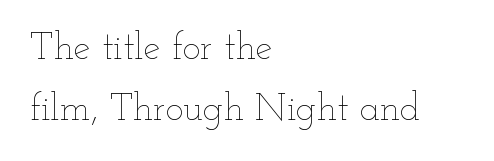
{"italic": "no", "bold": "no", "weight": "thin", "width": "wide", "stroke_contrast": "low", "x_height": "small", "monospaced": "no", "underline": "no", "align": "left", "line_spacing": "normal", "line_spacing_ratio": 1.61, "letter_spacing": "normal", "letter_spacing_em": 0.0, "glyph_px": 38}
